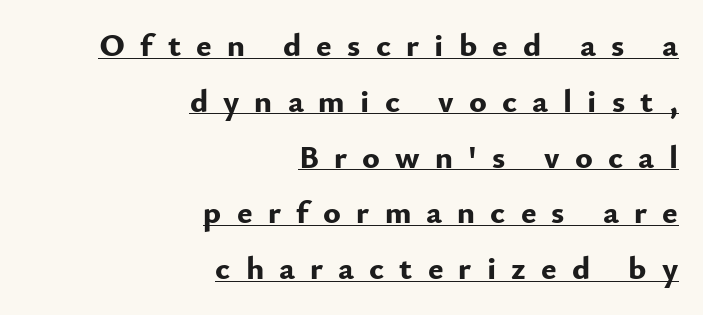
The image shows 33 px bold sans-serif type, upright; set right-aligned, normal line spacing (1.69x), unusually wide letter spacing (+0.46 em), underlined; low stroke contrast and a small x-height.
